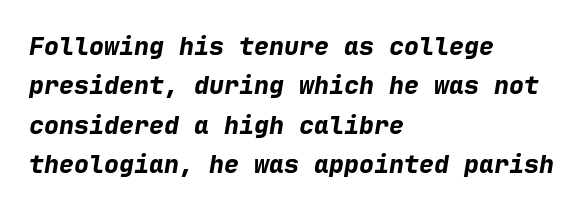
{"italic": "yes", "lean": "right", "slant_degrees": 9, "bold": "yes", "underline": "no", "align": "left", "line_spacing": "normal", "line_spacing_ratio": 1.58, "letter_spacing": "normal", "letter_spacing_em": 0.0, "glyph_px": 25}
